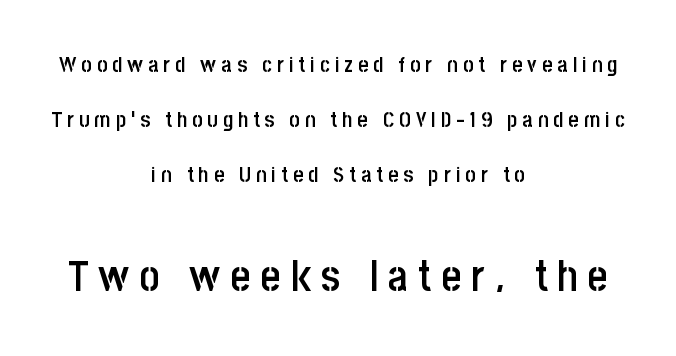
The image shows 43 px semibold, condensed sans-serif type, upright; set centered, loose line spacing (2.49x), unusually wide letter spacing (+0.23 em), not underlined; the second (bottom) block is 1.95x larger; low stroke contrast and a large x-height.
